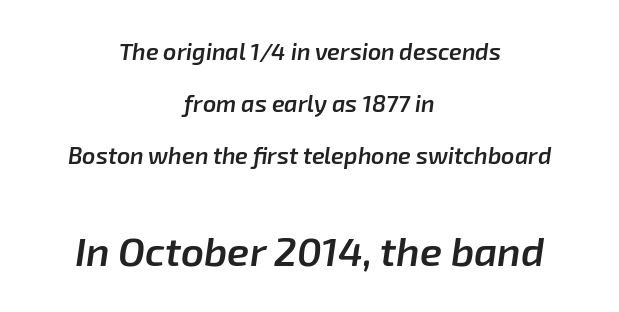
Visually, the bottom section dominates because its glyphs are scaled up. The rendering applies a slant to the glyphs. Varying glyph widths throughout — classic text-font behaviour. The rag falls on both sides of this text block equally.
